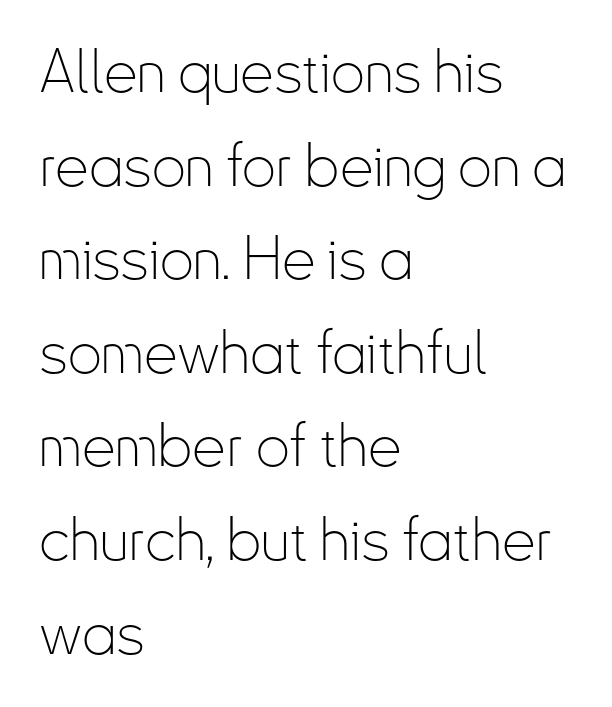
Nothing unusual about the tracking: characters are spaced as the font intends. Note the varied advance widths — an 'i' is clearly narrower than an 'm'. The passage shown is typeset with a sans-serif family. No heavy texture on the line: the type isn't bold.
